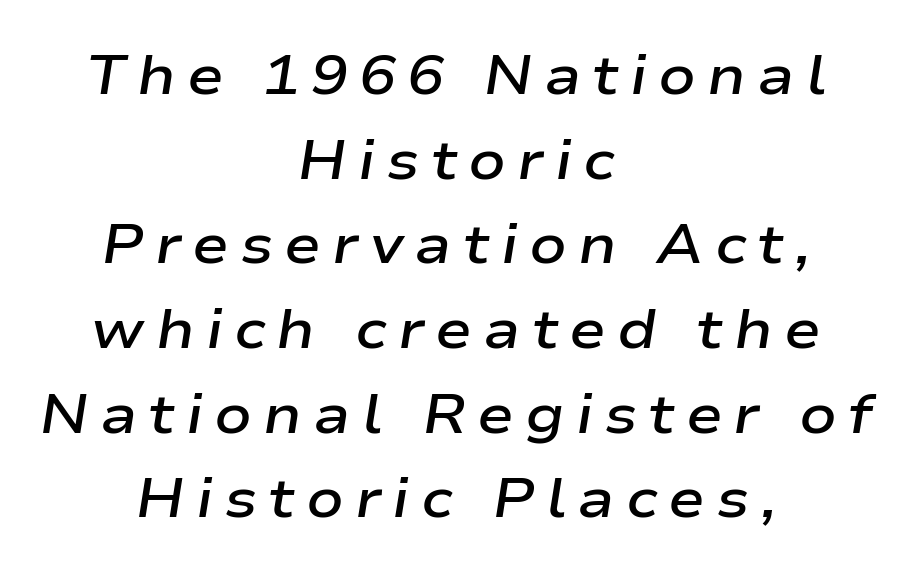
{"italic": "yes", "lean": "right", "slant_degrees": 9, "bold": "semi", "weight": "semibold", "width": "wide", "stroke_contrast": "low", "x_height": "medium", "monospaced": "no", "underline": "no", "align": "center", "line_spacing": "normal", "line_spacing_ratio": 1.54, "letter_spacing": "wide", "letter_spacing_em": 0.2, "glyph_px": 55}
